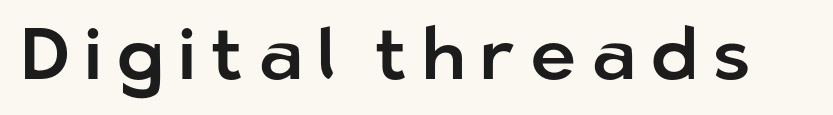
The rendering inserts visible extra space after every character. Stroke terminals: plain, sans-serif. Character widths vary here, with narrow letters taking less room than wide ones. This rendering features lettering with no underline.
